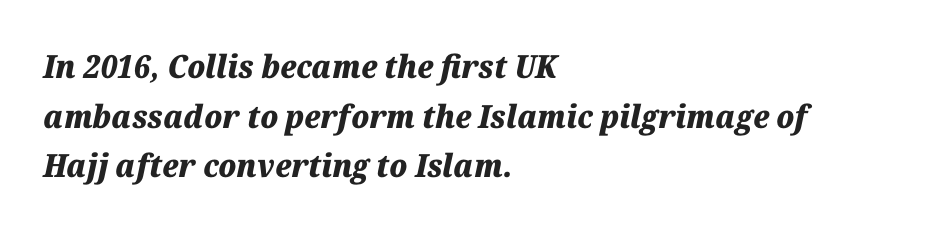
Has an underline been added? It has not. The vertical gap from one line to the next is medium. The font is running at its bold setting. The font's italic variant was chosen for this text. In terms of letterspacing, this is plain default setting. Alignment: flush left.
